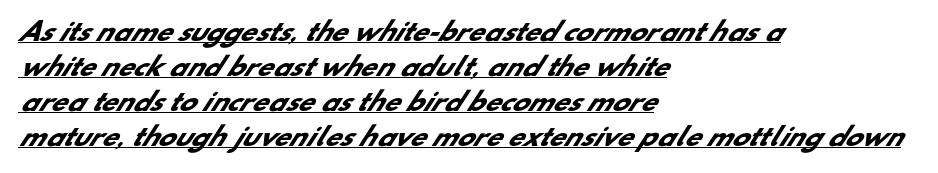
Q: Is the text bold? A: Yes.
Q: Is the text underlined? A: Yes.
Q: How is the paragraph aligned? A: Left-aligned.
Q: Is the spacing between letters normal or unusually wide? A: Normal.
Q: Is the spacing between lines tight, normal or loose? A: Normal.
